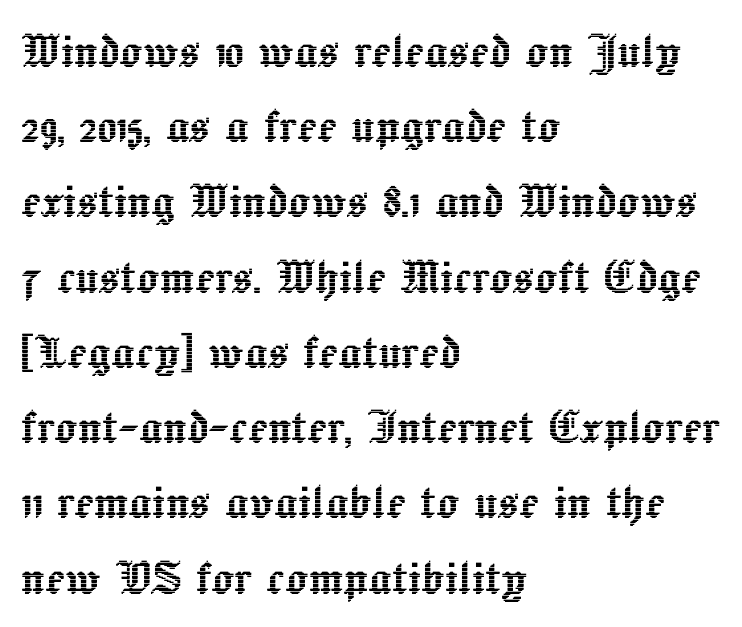
The rendering anchors every line to the left-hand side. The letterforms sit shoulder to shoulder at normal distance. Unlike italic type, these characters show no tilt at all. The space beneath each line is pristine and unruled. Compared with typical paragraphs, the rows here are spaced about the same.
